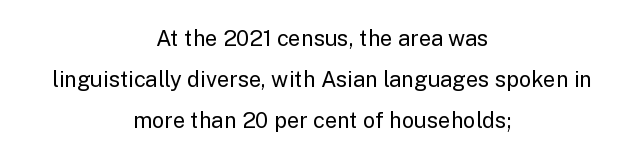
Look at the tracking — it's just the regular setting, nothing added. Each line is balanced around a shared central axis. Letters have the restrained weight of plain body copy at most. Descenders hang freely into open space. Vertical strokes here are truly vertical.
